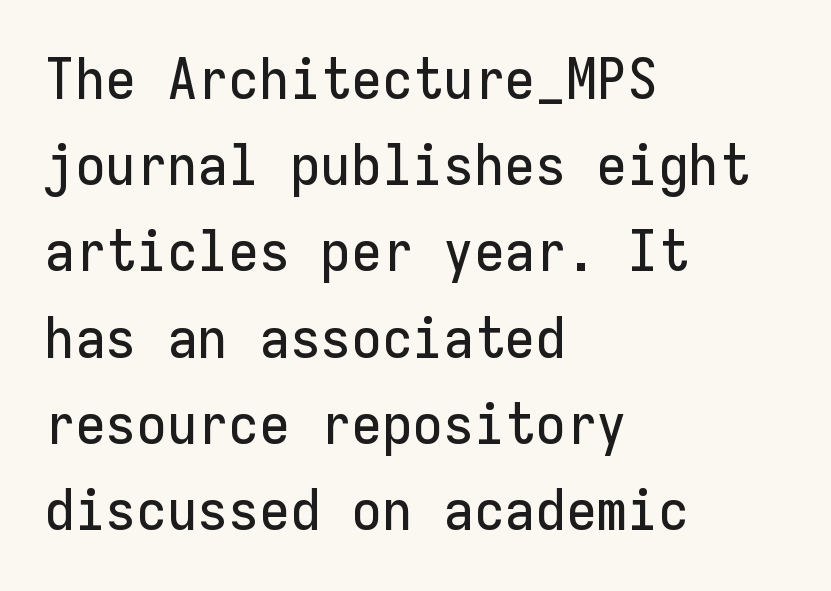
{"serif": "no", "italic": "no", "width": "normal", "stroke_contrast": "low", "x_height": "medium", "monospaced": "yes", "underline": "no", "align": "left", "line_spacing": "normal", "line_spacing_ratio": 1.54, "letter_spacing": "normal", "letter_spacing_em": 0.0, "glyph_px": 56}
